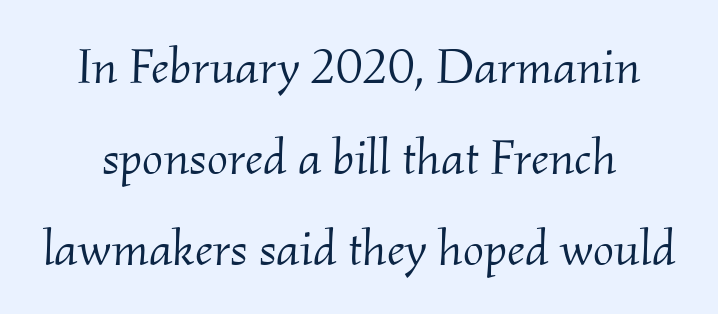
Q: Is the text bold? A: No.
Q: Is the text italic (slanted)? A: Yes, it leans right by about 2 degrees.
Q: Is the typeface a serif or a sans-serif typeface? A: Serif.
Q: Is the text underlined? A: No.
Q: Is the spacing between letters normal or unusually wide? A: Normal.
Q: Width (condensed, normal, or wide)? A: Normal.
Q: Stroke contrast? A: Medium.
Q: x-height? A: Small.
Q: Monospaced? A: No.
